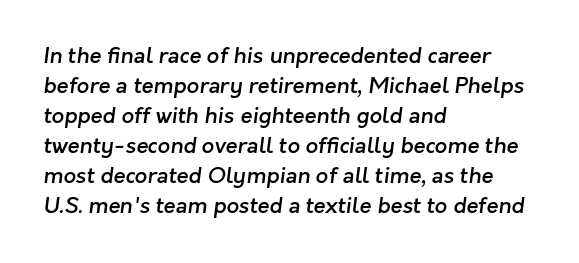
The image shows 22 px text type; set left-aligned, normal line spacing (1.36x), normal letter spacing, not underlined.
